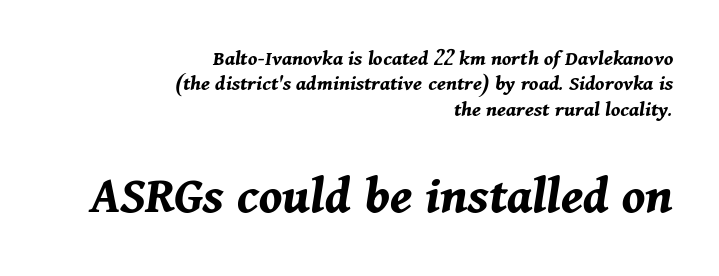
The image shows 55 px bold type, italic (leaning right); set right-aligned, tight line spacing (1.15x), normal letter spacing, not underlined; the second (bottom) block is 2.5x larger; medium stroke contrast and a medium x-height.
